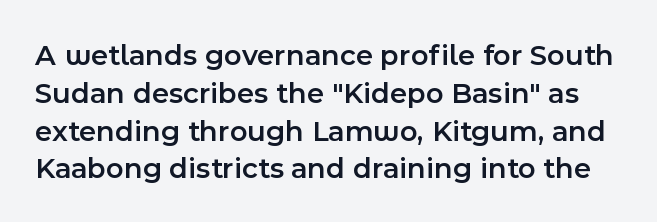
{"serif": "no", "italic": "no", "bold": "semi", "weight": "semibold", "width": "normal", "x_height": "medium", "monospaced": "no", "underline": "no", "line_spacing": "normal", "line_spacing_ratio": 1.26, "letter_spacing": "normal", "letter_spacing_em": 0.0, "glyph_px": 30}
